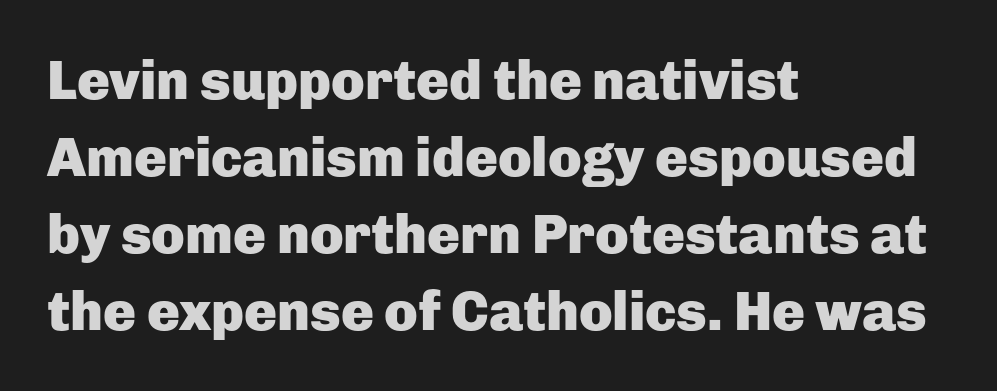
The image shows 55 px heavy sans-serif type, upright; set left-aligned, normal line spacing (1.4x), normal letter spacing, not underlined; low stroke contrast and a medium x-height.
